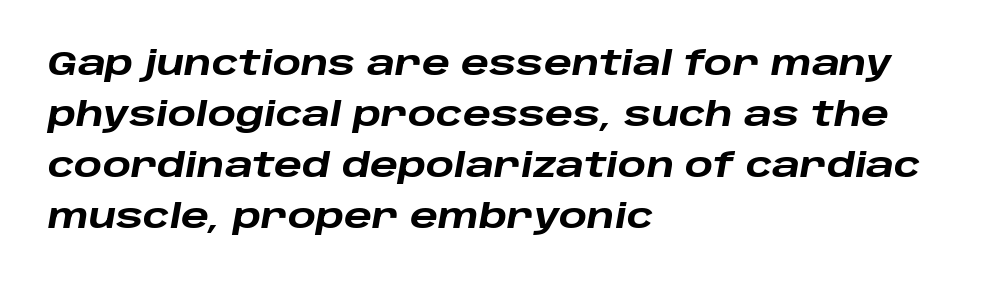
{"italic": "yes", "lean": "right", "slant_degrees": 10, "bold": "yes", "weight": "heavy", "width": "wide", "stroke_contrast": "low", "x_height": "large", "monospaced": "no", "underline": "no", "align": "left", "line_spacing": "normal", "line_spacing_ratio": 1.55, "letter_spacing": "normal", "letter_spacing_em": 0.0, "glyph_px": 33}
